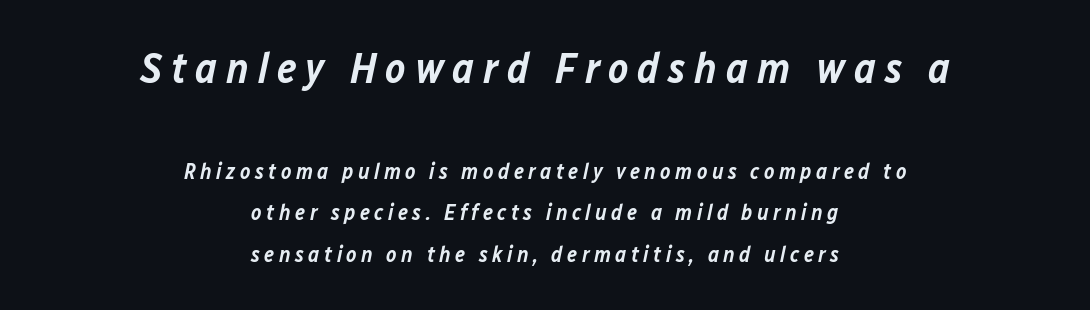
The image shows 43 px semibold type, italic (leaning right); set centered, line spacing 1.89x, unusually wide letter spacing (+0.2 em), not underlined; the first (top) block is 1.95x larger; low stroke contrast and a medium x-height.
